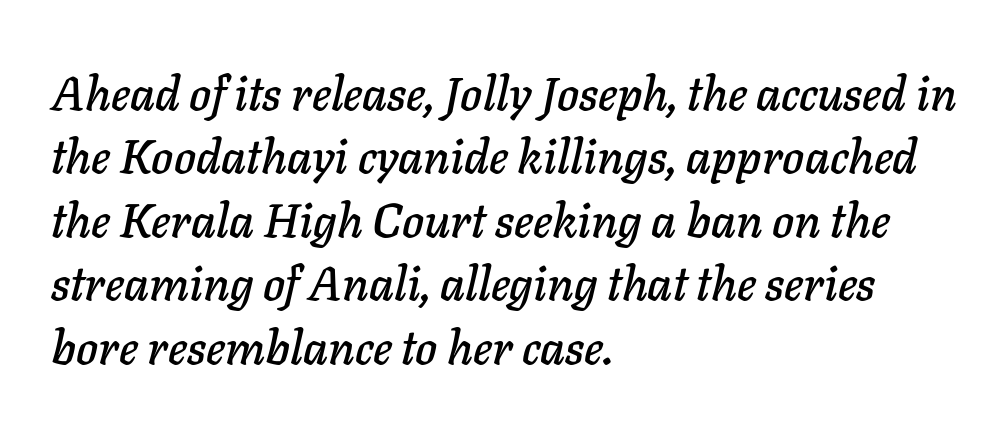
Typeset ragged right — the left edge is the straight one. Baseline-to-baseline distance is the conventional proportion of letter height. The letters advance in unequal steps, a hallmark of proportional type. This rendering leaves character spacing at its baseline value.
